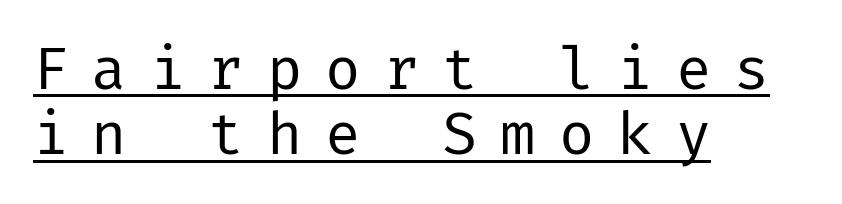
Q: Is the text bold? A: No.
Q: Is the text italic (slanted)? A: No, it is upright.
Q: Is the typeface a serif or a sans-serif typeface? A: Sans-serif.
Q: Is the text underlined? A: Yes.
Q: How is the paragraph aligned? A: Left-aligned.
Q: Is the spacing between letters normal or unusually wide? A: Unusually wide.
Q: Is the spacing between lines tight, normal or loose? A: Tight.
Q: Width (condensed, normal, or wide)? A: Normal.
Q: Stroke contrast? A: Low.
Q: x-height? A: Medium.
